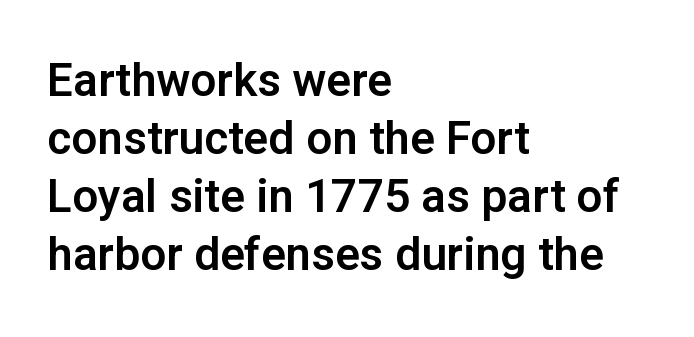
The image shows 46 px sans-serif type, upright; set left-aligned, normal line spacing (1.26x), normal letter spacing, not underlined; low stroke contrast and a medium x-height.
